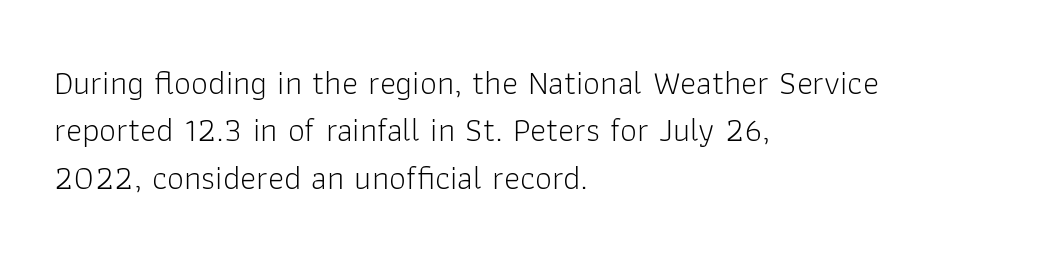
Is there much room between lines? A standard amount, neither cramped nor airy. Is the block centered? No — it sits flush against the left margin. The tracking reads as untouched default to a designer's eye. The type family on display is of the sans-serif kind. This is the regular roman posture of the typeface.
